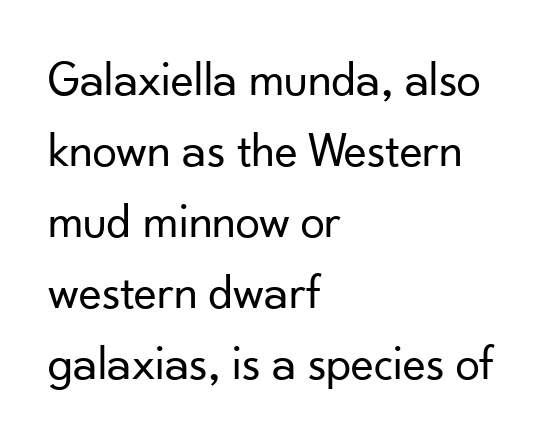
Each line starts at the same left margin while the right side varies. There is no visible air inserted between adjacent glyphs. These lines are composed in type without serifs. The letters stand straight up with perfectly vertical stems. Each new line begins a customary step beneath the previous one. Quick note: underline off.
